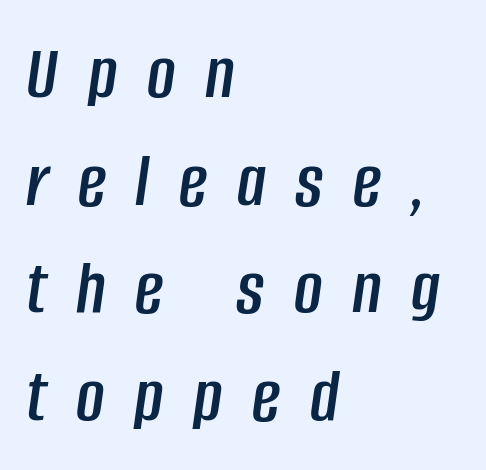
Interline gaps are of average width in this sample. Underline: absent. The whole block is typeset with a tilt. Loose tracking; the words dissolve into strings of separated letters. The lines are quadded left.
